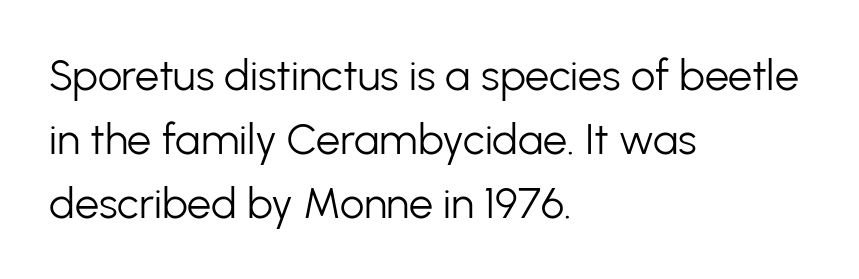
Q: Is the text bold? A: No.
Q: Is the text italic (slanted)? A: No, it is upright.
Q: Is the typeface a serif or a sans-serif typeface? A: Sans-serif.
Q: Is the text underlined? A: No.
Q: How is the paragraph aligned? A: Left-aligned.
Q: Is the spacing between letters normal or unusually wide? A: Normal.
Q: Is the spacing between lines tight, normal or loose? A: Normal.
Q: Width (condensed, normal, or wide)? A: Normal.
Q: Stroke contrast? A: Low.
Q: x-height? A: Medium.
Q: Monospaced? A: No.
